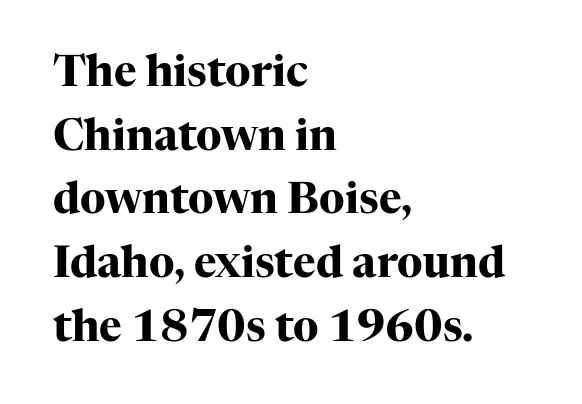
Q: Is the text bold? A: Yes.
Q: Is the text italic (slanted)? A: No, it is upright.
Q: Is the typeface a serif or a sans-serif typeface? A: Serif.
Q: Is the text underlined? A: No.
Q: How is the paragraph aligned? A: Left-aligned.
Q: Is the spacing between letters normal or unusually wide? A: Normal.
Q: Is the spacing between lines tight, normal or loose? A: Normal.
Q: Width (condensed, normal, or wide)? A: Normal.
Q: Stroke contrast? A: High.
Q: x-height? A: Medium.
Q: Monospaced? A: No.
